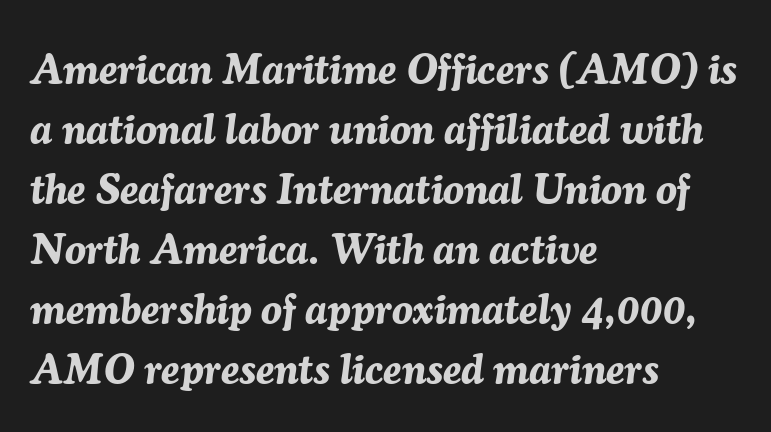
Descenders are the only things crossing below the line. If you drew a ruler down the left edge, every line would touch it. Does the lettering tilt? It does — this is italic. Character widths vary here, with narrow letters taking less room than wide ones. As a designer I'd log this as weight 700, bold. A normal amount of white space separates one row of letters from the next.
